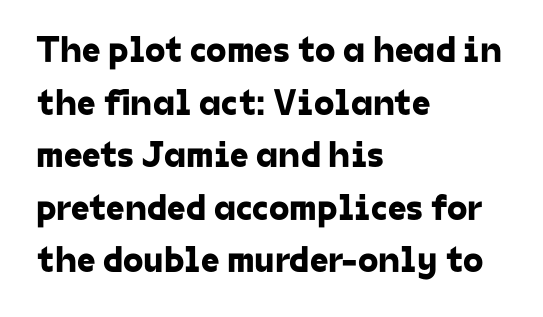
This sample keeps an unexceptional amount of space between lines. The rendering uses natural spacing where letterforms have individual widths. Only glyphs here, with clear space below each row. The rag falls on the right side of this text block. Regarding serifs, this sample does without them. The line texture is even and compact thanks to regular tracking.
